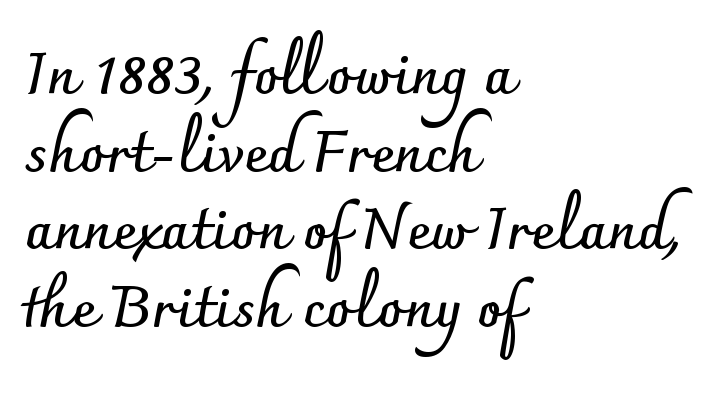
The designer left line spacing at the default. Strong, thick strokes mark this as bold type. A clean baseline with only descenders dipping below it. The face used here is rendered with its standard letterfit. This sample has the flowing, uneven cadence of proportional lettering.
